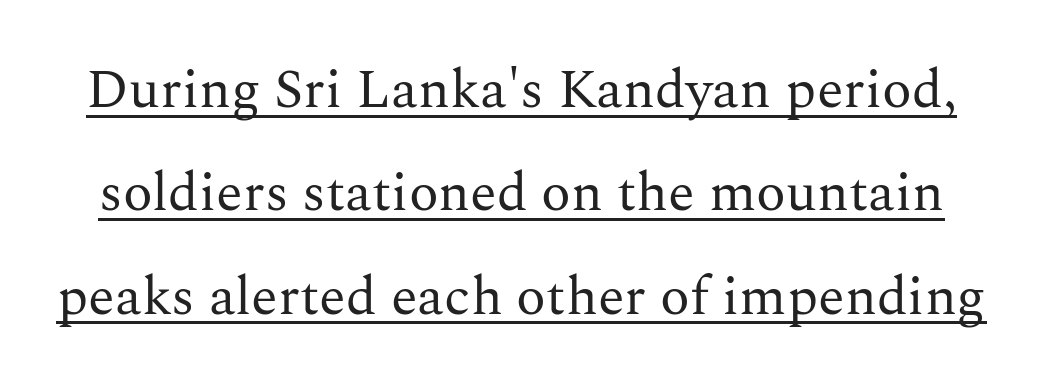
A typesetter would call this zero additional tracking. The typesetter has applied underlining to the passage shown. A quiet, ordinary-to-light weight characterises the typeface. Spacing verdict: proportional, widths tailored to each character. Each letter's strokes conclude with small projecting serifs.
